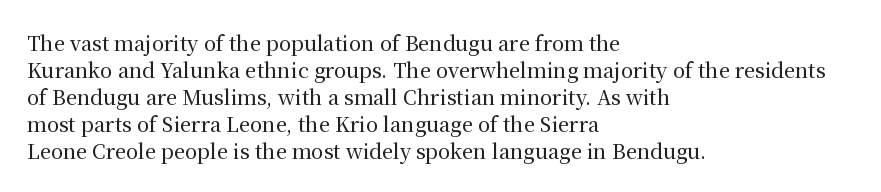
Q: Is the text italic (slanted)? A: No, it is upright.
Q: Is the text underlined? A: No.
Q: How is the paragraph aligned? A: Left-aligned.
Q: Is the spacing between letters normal or unusually wide? A: Normal.
Q: Is the spacing between lines tight, normal or loose? A: Normal.
